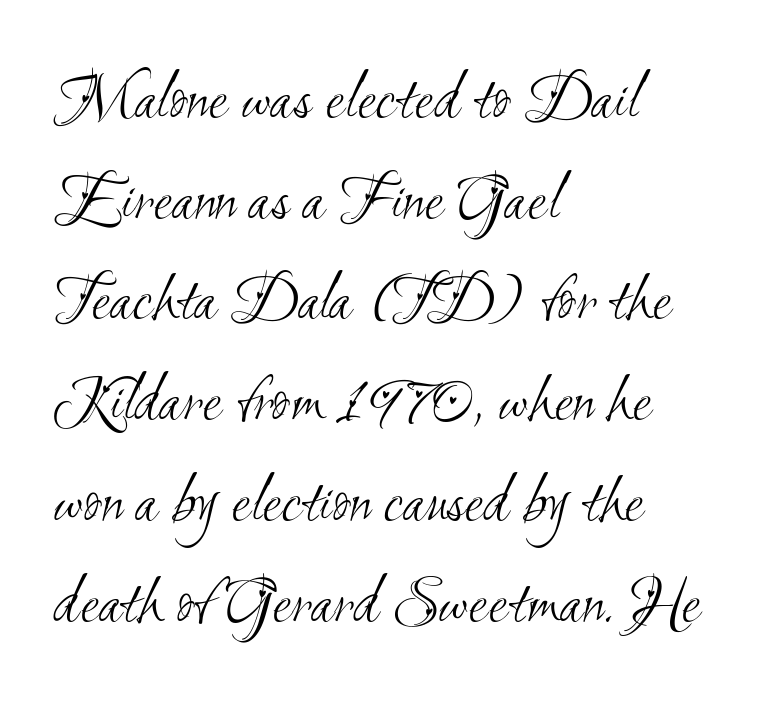
The image shows 69 px light, condensed sans-serif type; set left-aligned, normal line spacing (1.46x), normal letter spacing, not underlined; medium stroke contrast and a small x-height.
